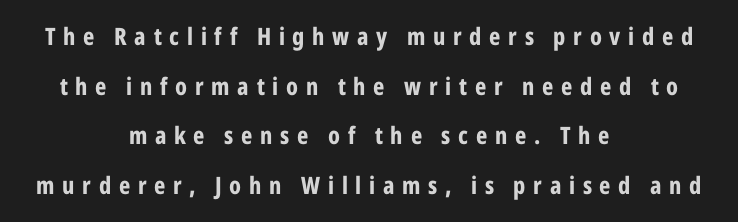
Q: Is the text bold? A: Yes.
Q: Is the text italic (slanted)? A: No, it is upright.
Q: Is the text underlined? A: No.
Q: How is the paragraph aligned? A: Centered.
Q: Is the spacing between letters normal or unusually wide? A: Unusually wide.
Q: Is the spacing between lines tight, normal or loose? A: Loose.
